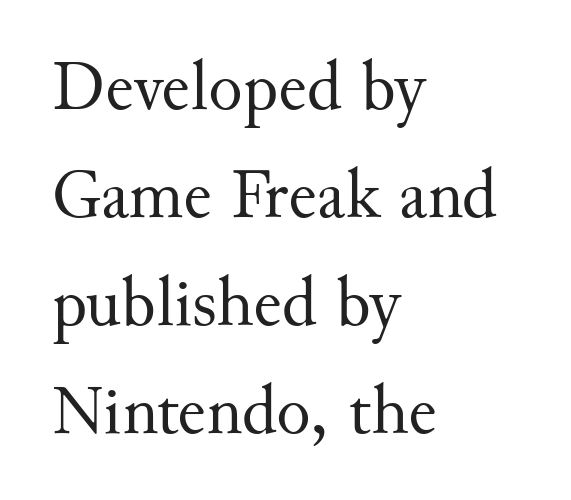
The glyphs in this specimen are seriffed. The passage shown is not bold in any degree. Does the leading feel generous? No, just average. Caption: multi-line text, flush left, ragged right. Every stem runs plumb, perpendicular to the baseline. A typesetter would call this proportional, since set widths differ per character.
